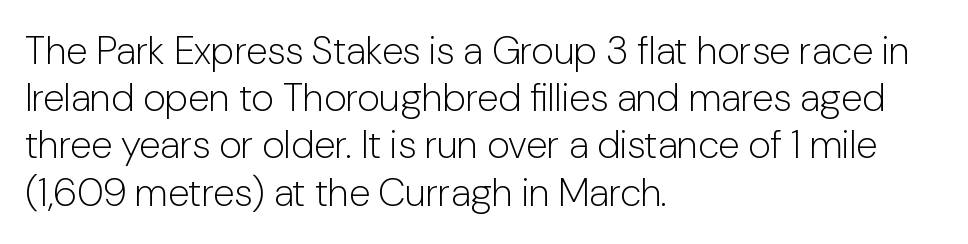
The image shows 39 px light sans-serif type, upright; set left-aligned, line spacing 1.21x, normal letter spacing, not underlined; low stroke contrast and a medium x-height.
